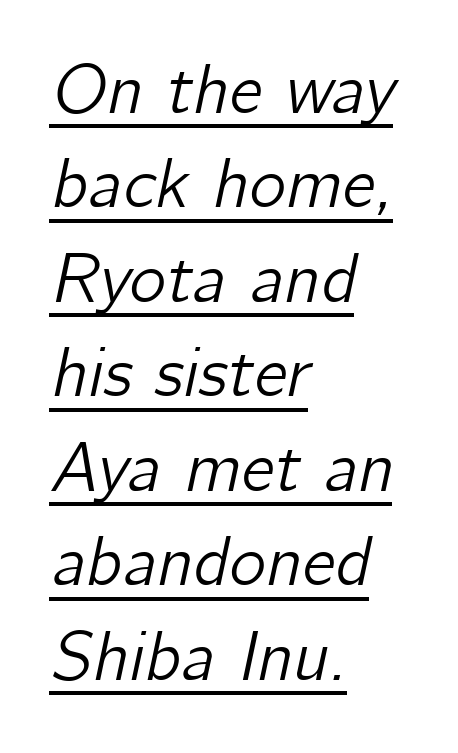
Q: Is the text italic (slanted)? A: Yes, it leans right by about 12 degrees.
Q: Is the text underlined? A: Yes.
Q: How is the paragraph aligned? A: Left-aligned.
Q: Is the spacing between letters normal or unusually wide? A: Normal.
Q: Is the spacing between lines tight, normal or loose? A: Normal.
Q: Width (condensed, normal, or wide)? A: Normal.
Q: Stroke contrast? A: Low.
Q: x-height? A: Medium.
Q: Monospaced? A: No.
